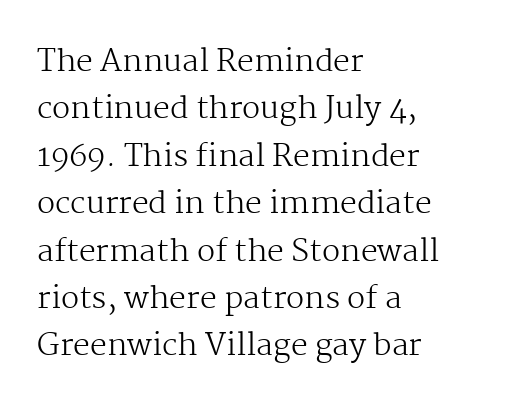
The image shows 30 px regular-weight serif type, upright; set left-aligned, normal line spacing (1.58x), normal letter spacing, not underlined; medium stroke contrast and a medium x-height.
